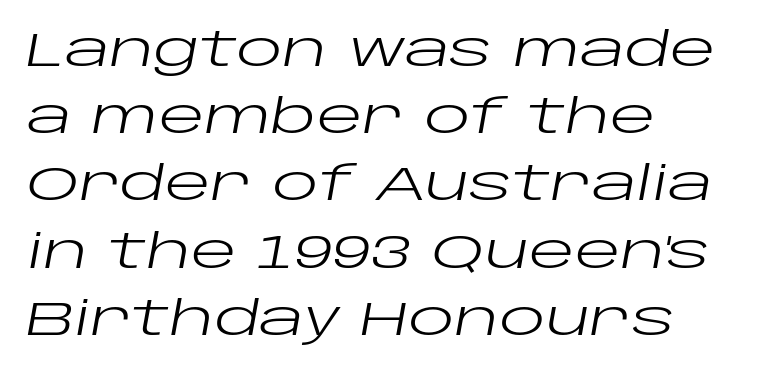
The lines in this sample share a left origin and differ only in where they stop. The lettering tilts uniformly, giving the passage an italic look. Leading matches the norm, producing a regular column. The string is rendered with underlining switched off.
